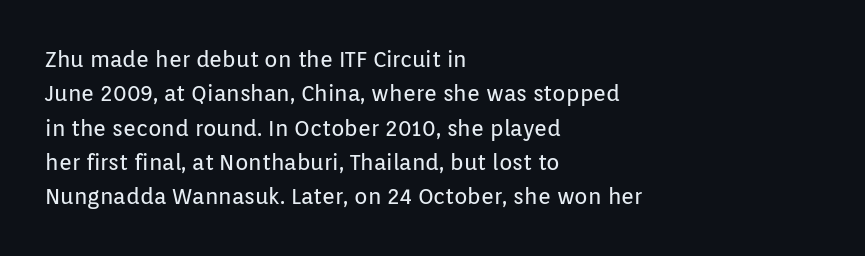
The image shows 22 px text type, upright; set left-aligned, normal line spacing (1.56x), normal letter spacing, not underlined.
